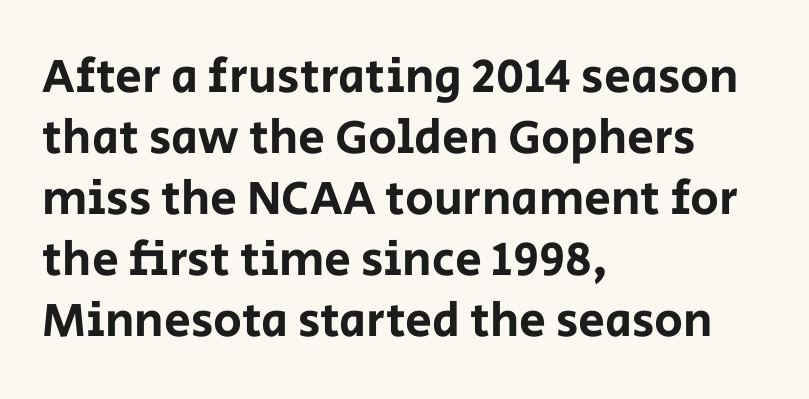
Q: Is the text italic (slanted)? A: No, it is upright.
Q: Is the typeface a serif or a sans-serif typeface? A: Sans-serif.
Q: Is the text underlined? A: No.
Q: How is the paragraph aligned? A: Left-aligned.
Q: Is the spacing between letters normal or unusually wide? A: Normal.
Q: Is the spacing between lines tight, normal or loose? A: Normal.
Q: Width (condensed, normal, or wide)? A: Normal.
Q: Stroke contrast? A: Low.
Q: x-height? A: Large.
Q: Monospaced? A: No.
